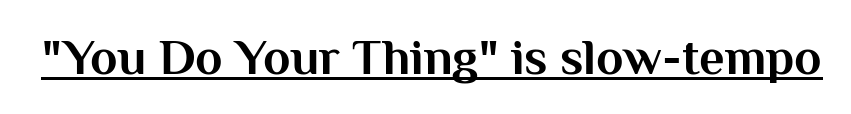
The image shows 50 px bold sans-serif type, upright; set normal letter spacing, underlined; medium stroke contrast and a medium x-height.
